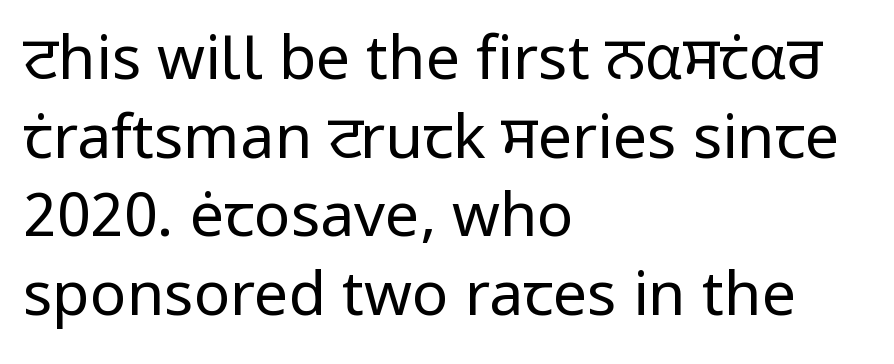
The lines sit at an ordinary, default distance from one another. This is not heavy type; no bold has been used. Regarding serifs, this sample does without them. Left-aligned paragraph, ragged on the right. This rendering features lettering with no underline.
